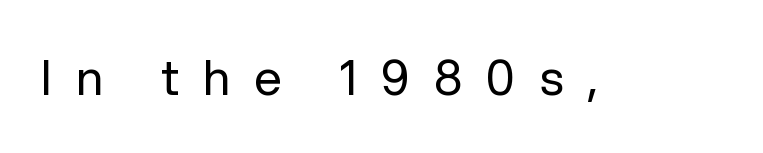
The image shows 49 px regular-weight sans-serif type, upright; set unusually wide letter spacing (+0.49 em), not underlined; low stroke contrast and a medium x-height.
